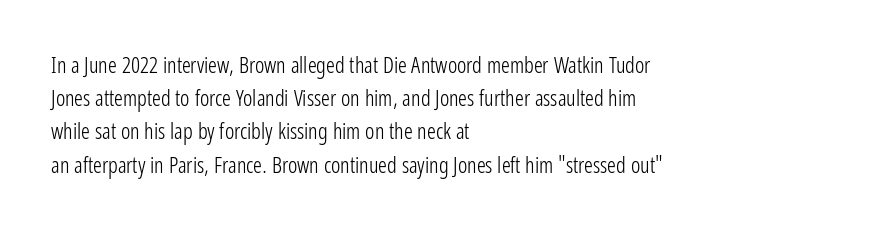
Q: Is the text bold? A: No.
Q: Is the text italic (slanted)? A: No, it is upright.
Q: Is the text underlined? A: No.
Q: How is the paragraph aligned? A: Left-aligned.
Q: Is the spacing between letters normal or unusually wide? A: Normal.
Q: Is the spacing between lines tight, normal or loose? A: Normal.
